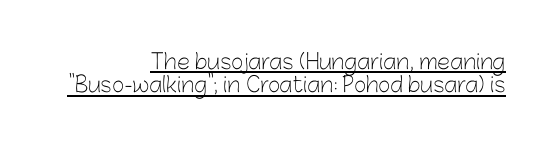
These characters rest on top of a visible drawn line. Quick note: interline space is minimal. A typesetter would mark this as roman, not italic. A flush-right, rag-left setting is used for this passage. The strokes are not fattened; the text isn't bold.
